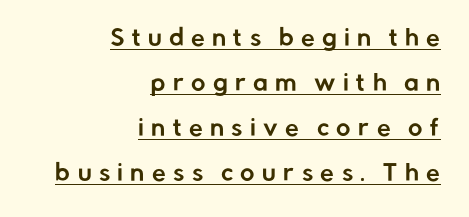
This sample uses expanded letter spacing, leaving extra air between glyphs. Honestly, the rows look like they've been pulled way apart. The axis of the letterforms is exactly vertical. Check the space under the baseline: a stroke is drawn there. This sample is right-justified, so line beginnings fall wherever the words allow.
